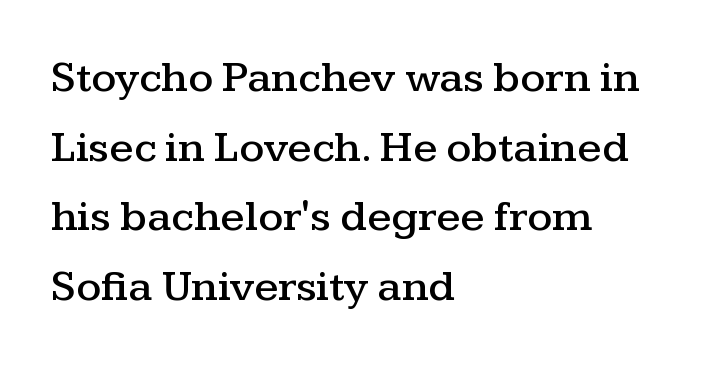
Q: Is the text italic (slanted)? A: No, it is upright.
Q: Is the typeface a serif or a sans-serif typeface? A: Serif.
Q: Is the text underlined? A: No.
Q: How is the paragraph aligned? A: Left-aligned.
Q: Is the spacing between letters normal or unusually wide? A: Normal.
Q: Is the spacing between lines tight, normal or loose? A: Normal.
Q: Width (condensed, normal, or wide)? A: Wide.
Q: Stroke contrast? A: Medium.
Q: x-height? A: Medium.
Q: Monospaced? A: No.
